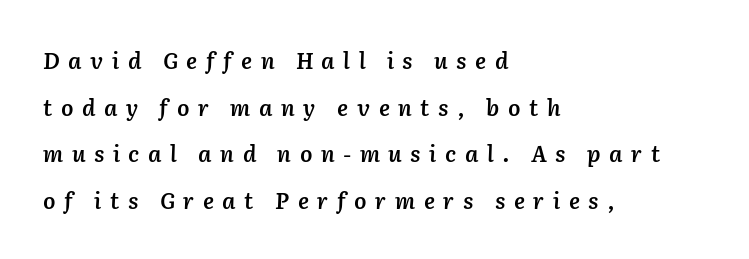
Q: Is the text bold? A: Semi-bold.
Q: Is the text italic (slanted)? A: Yes, it leans right by about 2 degrees.
Q: Is the text underlined? A: No.
Q: How is the paragraph aligned? A: Left-aligned.
Q: Is the spacing between letters normal or unusually wide? A: Unusually wide.
Q: Is the spacing between lines tight, normal or loose? A: Loose.
